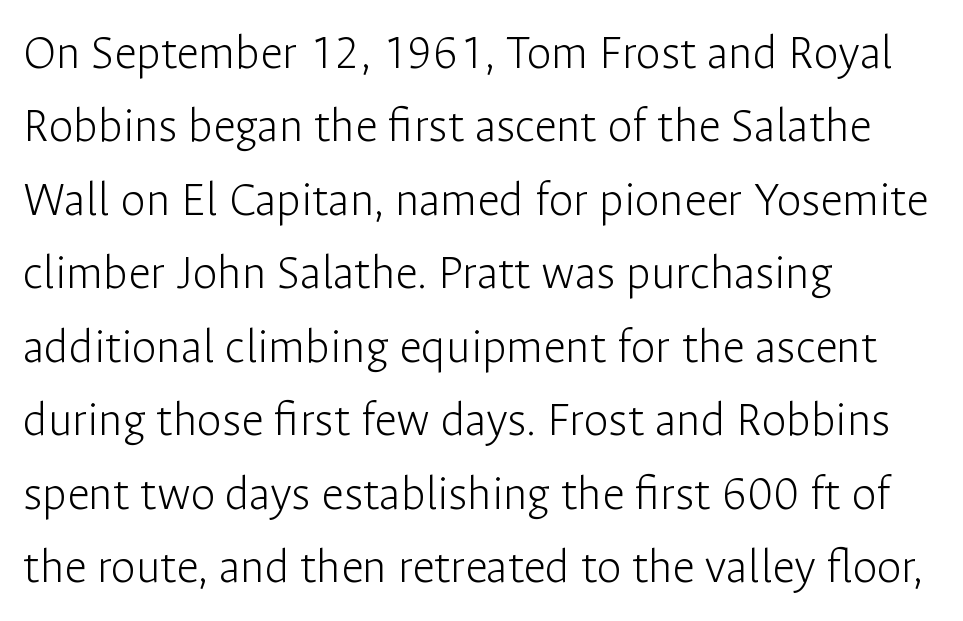
The image shows 50 px light sans-serif type, upright; set left-aligned, normal line spacing (1.47x), normal letter spacing, not underlined; low stroke contrast and a medium x-height.
